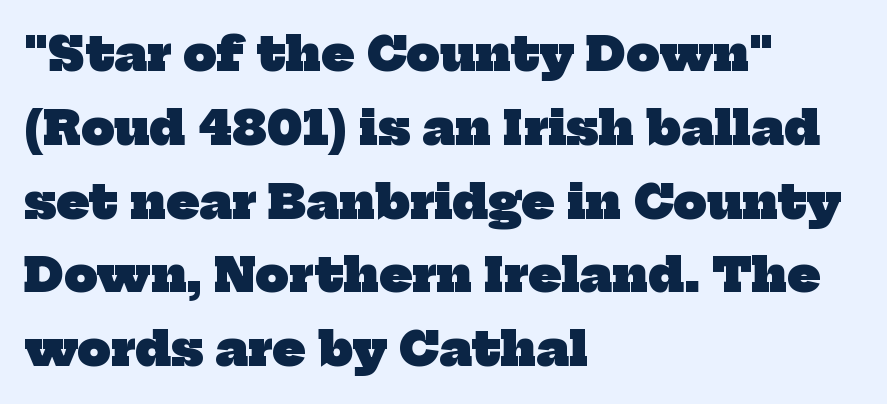
Q: Is the text bold? A: Yes.
Q: Is the typeface a serif or a sans-serif typeface? A: Serif.
Q: Is the text underlined? A: No.
Q: How is the paragraph aligned? A: Left-aligned.
Q: Is the spacing between letters normal or unusually wide? A: Normal.
Q: Is the spacing between lines tight, normal or loose? A: Normal.
Q: Width (condensed, normal, or wide)? A: Normal.
Q: Stroke contrast? A: Low.
Q: x-height? A: Medium.
Q: Monospaced? A: No.
